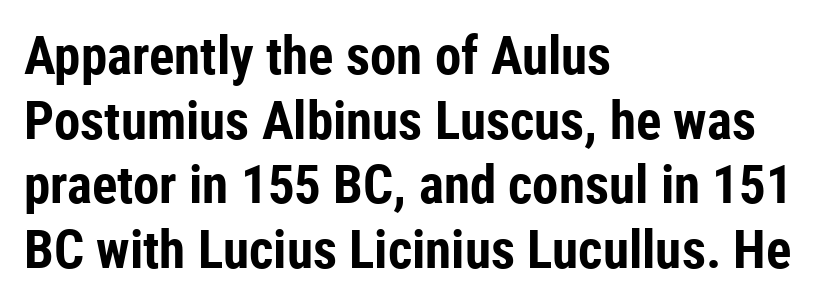
Just letters on the line, the space beneath them empty. Is this a fixed-width face? No — the glyphs have proportional, varying widths. The face used here is a sans, in the tradition of grotesques and geometrics. Does extra space separate the letters? No, they use regular spacing.
